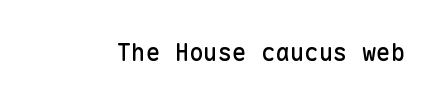
The image shows 24 px text type, upright; set normal letter spacing, not underlined.
